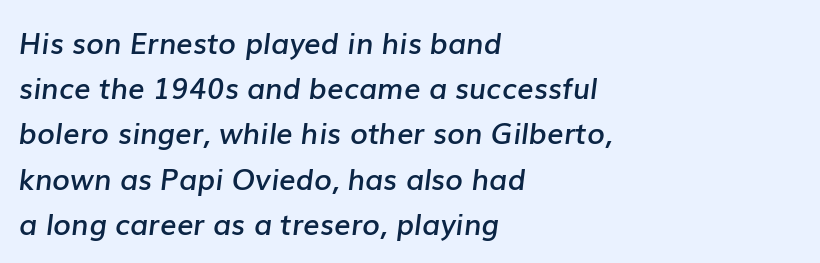
Q: Is the text bold? A: Semi-bold.
Q: Is the text italic (slanted)? A: Yes, it leans right by about 7 degrees.
Q: Is the text underlined? A: No.
Q: How is the paragraph aligned? A: Left-aligned.
Q: Is the spacing between letters normal or unusually wide? A: Normal.
Q: Is the spacing between lines tight, normal or loose? A: Normal.
Q: Width (condensed, normal, or wide)? A: Normal.
Q: Stroke contrast? A: Low.
Q: x-height? A: Medium.
Q: Monospaced? A: No.
